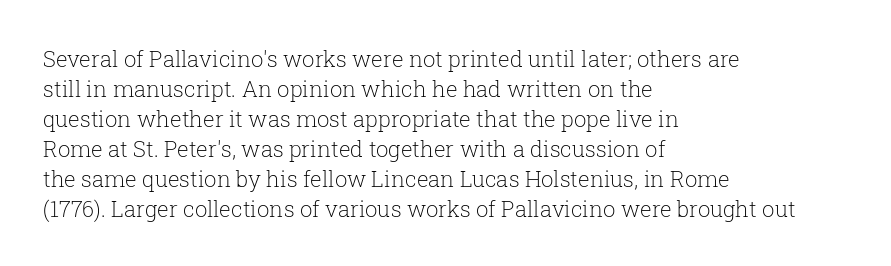
Reading down the column, the eye jumps a familiar distance to each next line. Left-aligned paragraph, ragged on the right. Check under the words: just untouched page. Nope, not italic — everything's standing straight.
